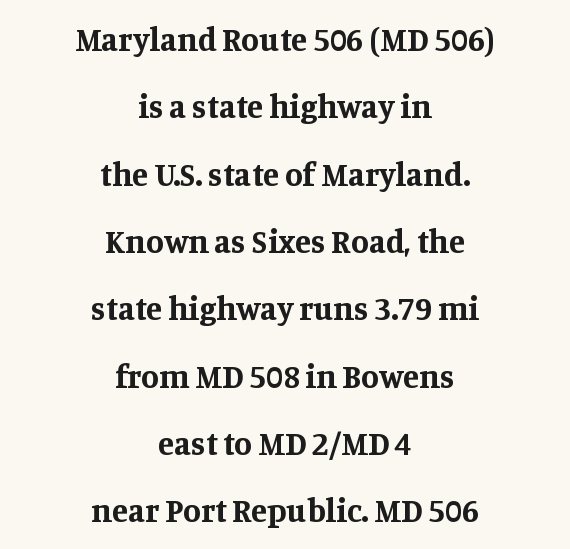
{"serif": "yes", "italic": "no", "bold": "yes", "weight": "bold", "width": "normal", "stroke_contrast": "medium", "x_height": "large", "monospaced": "no", "underline": "no", "align": "center", "line_spacing": "loose", "line_spacing_ratio": 2.04, "letter_spacing": "normal", "letter_spacing_em": 0.0, "glyph_px": 33}
